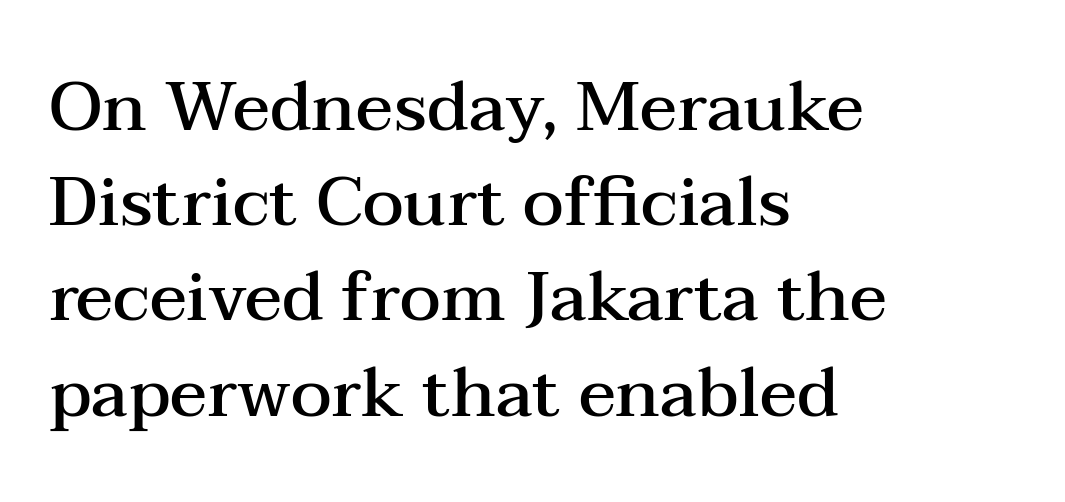
Horizontal bands of white between lines are of average thickness. Strokes here are thickened, but only to semibold level. Plain, unruled lines of type. Characters follow at the spacing the type designer built in. The letters stand upright; this is a roman face.
